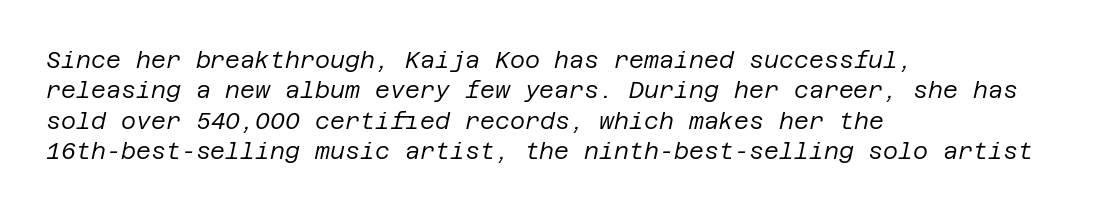
Q: Is the text bold? A: No.
Q: Is the text italic (slanted)? A: Yes, it leans right by about 12 degrees.
Q: Is the text underlined? A: No.
Q: How is the paragraph aligned? A: Left-aligned.
Q: Is the spacing between letters normal or unusually wide? A: Normal.
Q: Is the spacing between lines tight, normal or loose? A: Normal.
